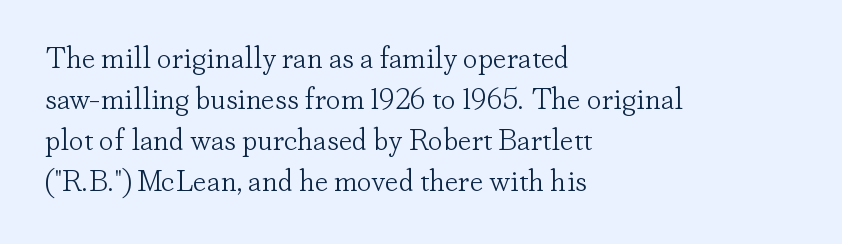
Reading down the column, the eye jumps a familiar distance to each next line. Unbolded letterforms with no extra heft. Anything drawn beneath the words? Only blank space. This rendering leaves character spacing at its baseline value. Characters remain perfectly vertical along every line. A typesetter would label this face a serif.
